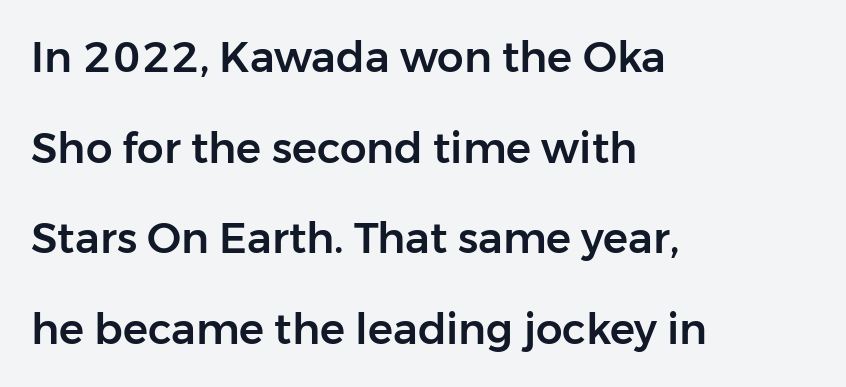
Casual observation: everything's shoved over to the left. Check the space under the baseline: it is left empty. Words appear dense and cohesive because spacing is normal. This is sans-serif lettering, the kind often seen on screens and signage. Each letter keeps its own natural width here, so spacing adapts to shape. Regarding leading, the lines here are spaced well apart.
